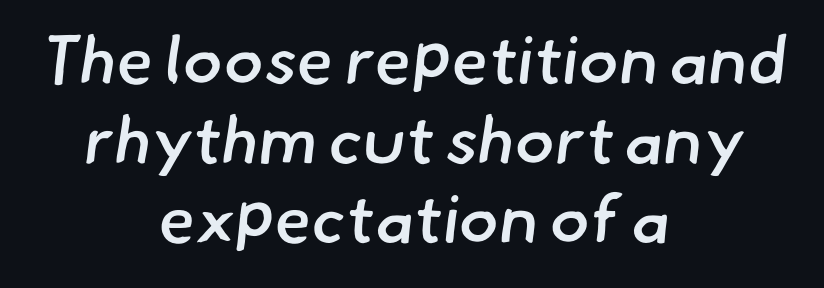
The image shows 67 px semibold sans-serif type; set centered, line spacing 1.19x, normal letter spacing, not underlined; low stroke contrast and a small x-height.
